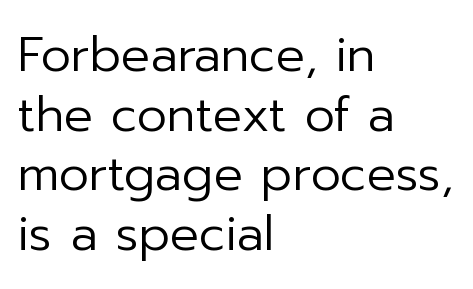
Q: Is the text bold? A: No.
Q: Is the text italic (slanted)? A: No, it is upright.
Q: Is the typeface a serif or a sans-serif typeface? A: Sans-serif.
Q: Is the text underlined? A: No.
Q: How is the paragraph aligned? A: Left-aligned.
Q: Is the spacing between letters normal or unusually wide? A: Normal.
Q: Width (condensed, normal, or wide)? A: Normal.
Q: Stroke contrast? A: Low.
Q: x-height? A: Medium.
Q: Monospaced? A: No.
